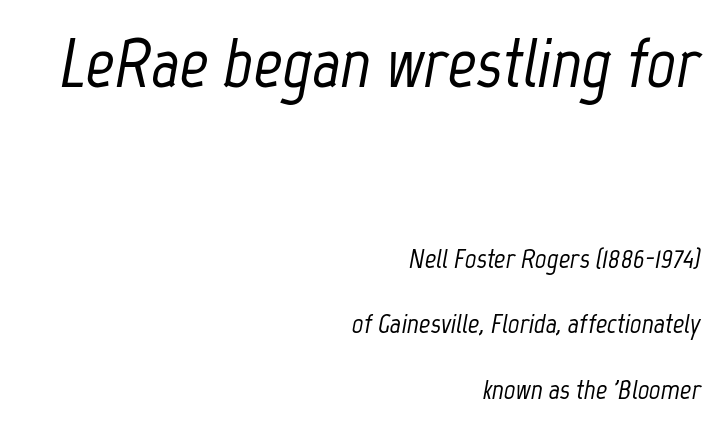
{"italic": "yes", "lean": "right", "slant_degrees": 12, "width": "condensed", "stroke_contrast": "low", "x_height": "medium", "monospaced": "no", "underline": "no", "align": "right", "line_spacing": "loose", "line_spacing_ratio": 2.33, "letter_spacing": "normal", "letter_spacing_em": 0.0, "larger_block": "first", "size_ratio": 2.54, "glyph_px": 71}
